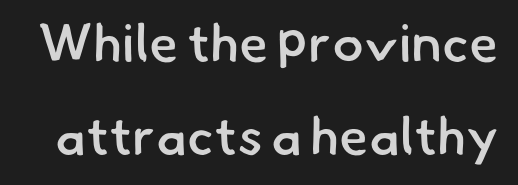
Q: Is the text bold? A: Semi-bold.
Q: Is the typeface a serif or a sans-serif typeface? A: Sans-serif.
Q: Is the text underlined? A: No.
Q: Is the spacing between letters normal or unusually wide? A: Normal.
Q: Width (condensed, normal, or wide)? A: Normal.
Q: Stroke contrast? A: Low.
Q: x-height? A: Small.
Q: Monospaced? A: No.
